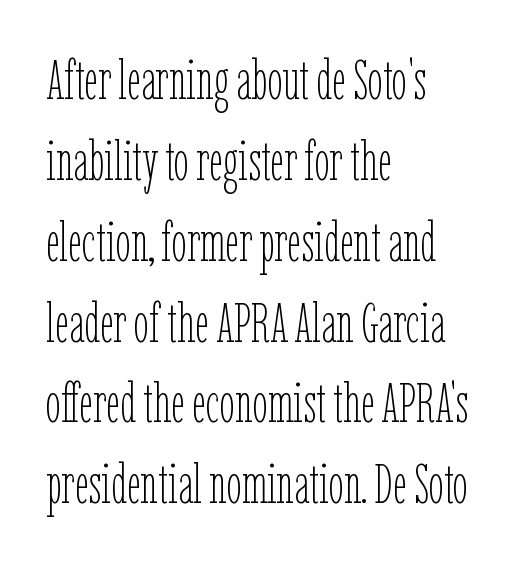
Q: Is the text bold? A: No.
Q: Is the text italic (slanted)? A: No, it is upright.
Q: Is the text underlined? A: No.
Q: How is the paragraph aligned? A: Left-aligned.
Q: Is the spacing between letters normal or unusually wide? A: Normal.
Q: Is the spacing between lines tight, normal or loose? A: Normal.
Q: Width (condensed, normal, or wide)? A: Condensed.
Q: Stroke contrast? A: Low.
Q: x-height? A: Medium.
Q: Monospaced? A: No.
